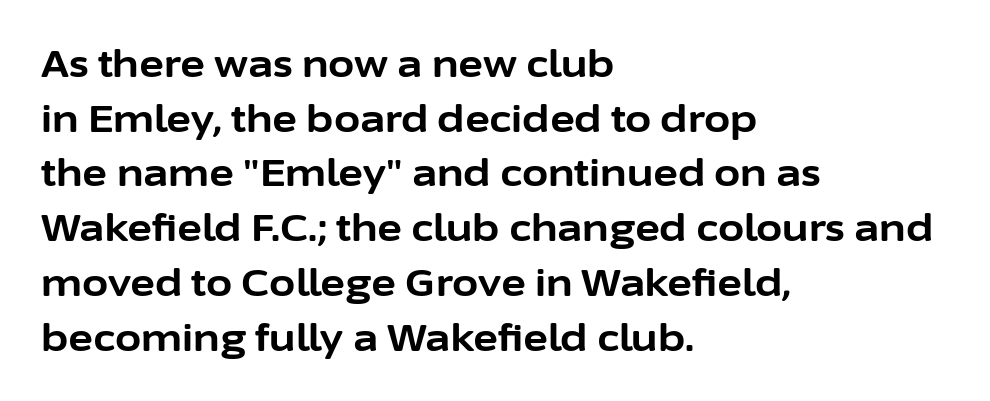
The image shows 38 px bold sans-serif type, upright; set left-aligned, normal line spacing (1.44x), normal letter spacing, not underlined; low stroke contrast and a medium x-height.
